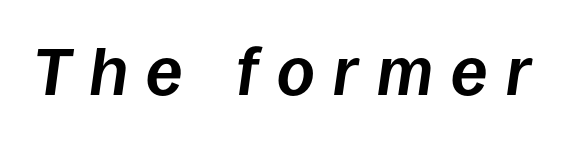
The font is running at its bold setting. Looks like regular typesetting: each glyph gets only the width it needs. Each row of text sits above clean, open space. Display-style spreading of the glyphs; the letterfit is very open. In terms of posture, this sample is oblique.
